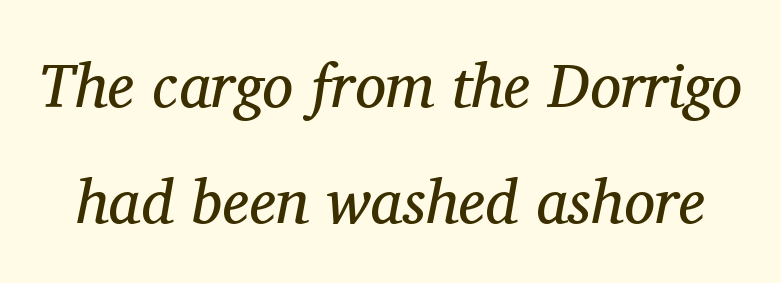
The image shows 62 px regular-weight serif type, italic (leaning right); set line spacing 1.87x, normal letter spacing, not underlined; medium stroke contrast and a medium x-height.
